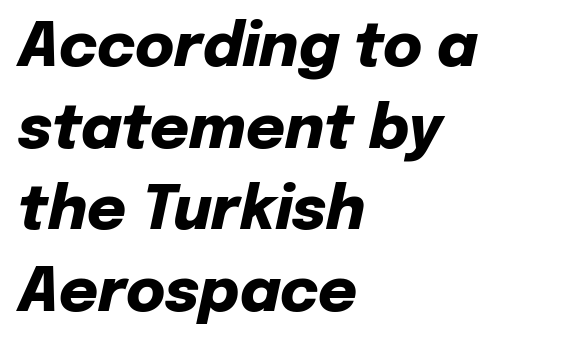
Q: Is the text bold? A: Yes.
Q: Is the text italic (slanted)? A: Yes, it leans right by about 12 degrees.
Q: Is the text underlined? A: No.
Q: How is the paragraph aligned? A: Left-aligned.
Q: Is the spacing between letters normal or unusually wide? A: Normal.
Q: Is the spacing between lines tight, normal or loose? A: Normal.
Q: Width (condensed, normal, or wide)? A: Normal.
Q: Stroke contrast? A: Low.
Q: x-height? A: Medium.
Q: Monospaced? A: No.
